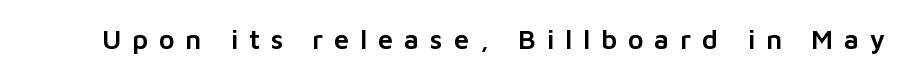
{"italic": "no", "underline": "no", "letter_spacing": "wide", "letter_spacing_em": 0.4, "glyph_px": 27}
